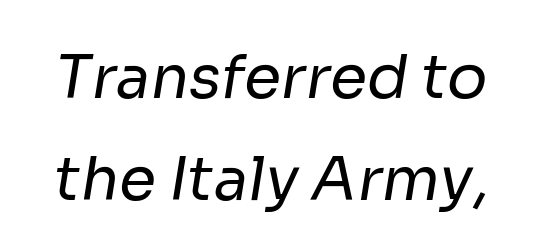
The image shows 60 px regular-weight sans-serif type; set normal line spacing (1.7x), normal letter spacing, not underlined; low stroke contrast and a medium x-height.
